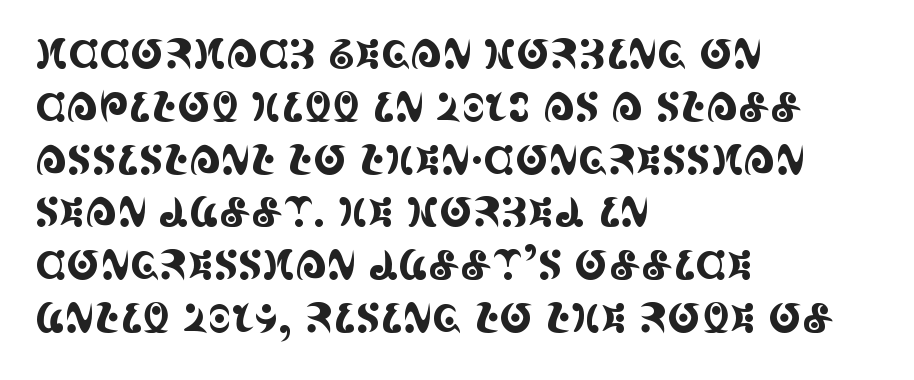
{"serif": "yes", "italic": "no", "width": "condensed", "x_height": "large", "monospaced": "no", "underline": "no", "align": "left", "line_spacing": "normal", "line_spacing_ratio": 1.32, "letter_spacing": "normal", "letter_spacing_em": 0.0, "glyph_px": 40}
